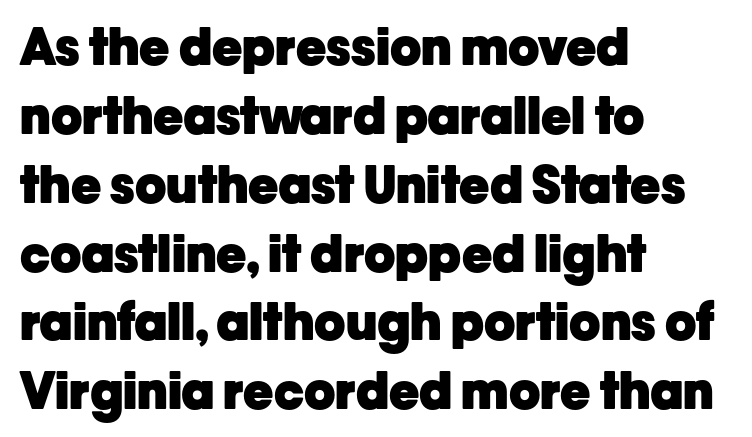
{"serif": "no", "italic": "no", "bold": "yes", "weight": "heavy", "width": "normal", "stroke_contrast": "low", "x_height": "medium", "monospaced": "no", "underline": "no", "align": "left", "line_spacing": "normal", "line_spacing_ratio": 1.35, "letter_spacing": "normal", "letter_spacing_em": 0.0, "glyph_px": 51}
